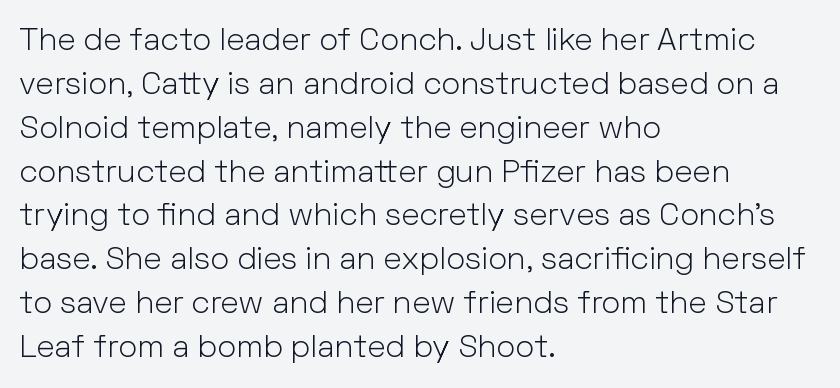
The image shows 32 px light sans-serif type, upright; set left-aligned, normal line spacing (1.37x), normal letter spacing, not underlined; low stroke contrast and a medium x-height.
